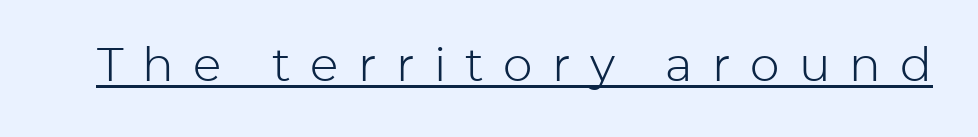
The line texture is sparse and dotted thanks to wide tracking. These lines are rendered in a variable-pitch font. This is not heavy type; no bold has been used. This is the regular roman posture of the typeface. A typesetter would label this face a sans.
